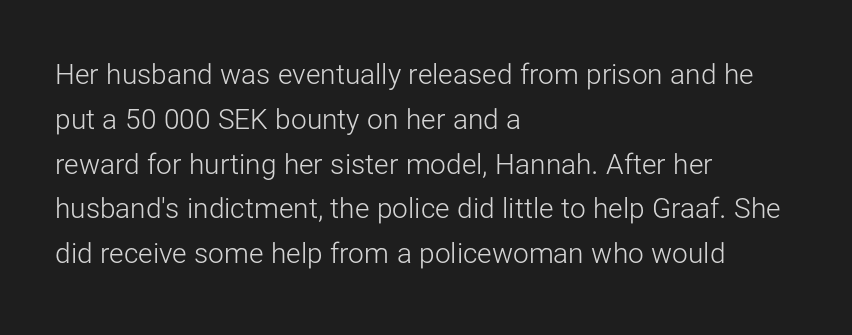
{"serif": "no", "italic": "no", "bold": "no", "weight": "light", "width": "normal", "stroke_contrast": "low", "x_height": "medium", "monospaced": "no", "underline": "no", "align": "left", "line_spacing": "normal", "line_spacing_ratio": 1.6, "letter_spacing": "normal", "letter_spacing_em": 0.0, "glyph_px": 28}
